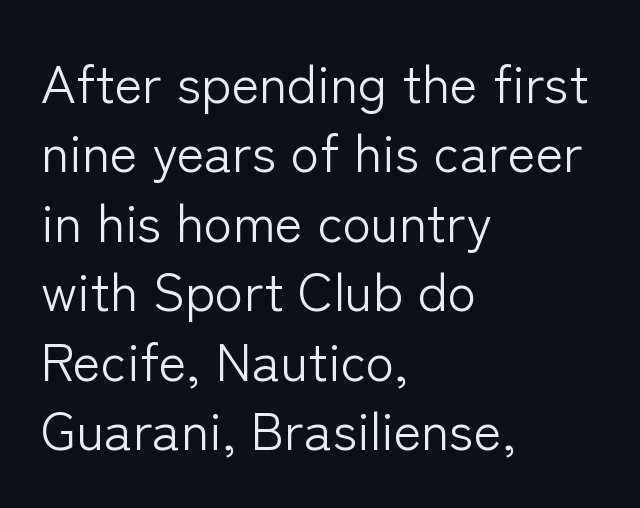
Q: Is the text bold? A: No.
Q: Is the text italic (slanted)? A: No, it is upright.
Q: Is the typeface a serif or a sans-serif typeface? A: Sans-serif.
Q: Is the text underlined? A: No.
Q: How is the paragraph aligned? A: Left-aligned.
Q: Is the spacing between letters normal or unusually wide? A: Normal.
Q: Is the spacing between lines tight, normal or loose? A: Normal.
Q: Width (condensed, normal, or wide)? A: Normal.
Q: Stroke contrast? A: Low.
Q: x-height? A: Medium.
Q: Monospaced? A: No.
